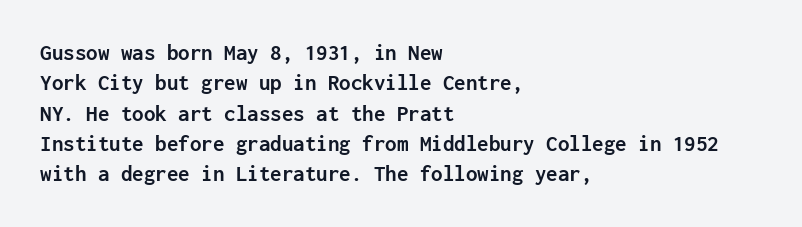
{"italic": "no", "bold": "yes", "underline": "no", "align": "left", "line_spacing": "normal", "line_spacing_ratio": 1.32, "letter_spacing": "normal", "letter_spacing_em": 0.0, "glyph_px": 23}
